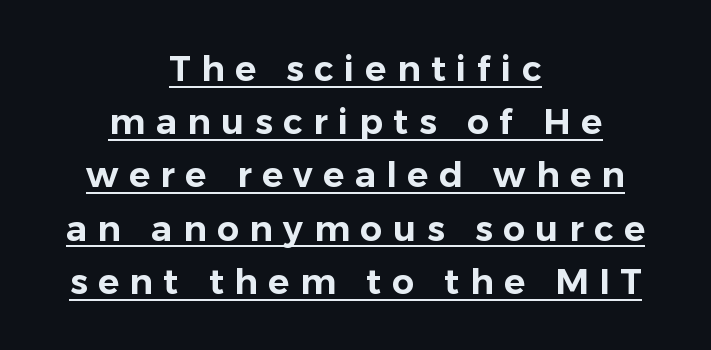
The image shows 35 px sans-serif type, upright; set centered, normal line spacing (1.52x), unusually wide letter spacing (+0.3 em), underlined; low stroke contrast and a medium x-height.
